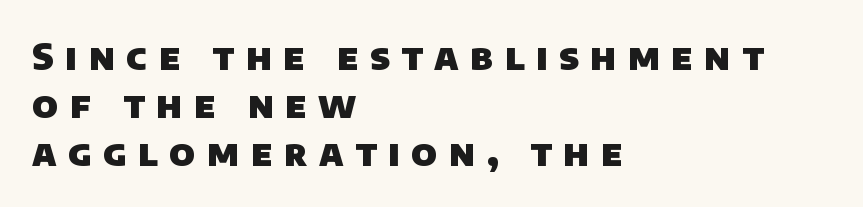
The image shows 36 px heavy sans-serif type; set left-aligned, normal line spacing (1.34x), unusually wide letter spacing (+0.32 em), not underlined; low stroke contrast and a large x-height.
